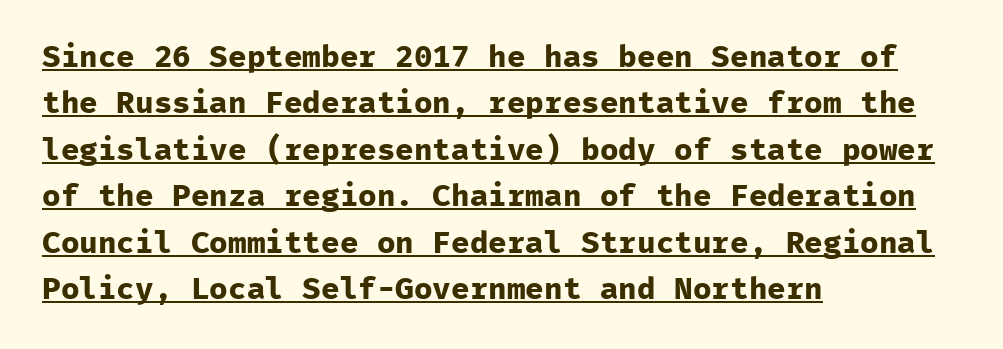
{"serif": "no", "italic": "no", "bold": "yes", "weight": "bold", "width": "normal", "stroke_contrast": "low", "x_height": "medium", "monospaced": "yes", "underline": "yes", "align": "left", "line_spacing": "normal", "line_spacing_ratio": 1.5, "letter_spacing": "normal", "letter_spacing_em": 0.0, "glyph_px": 31}
